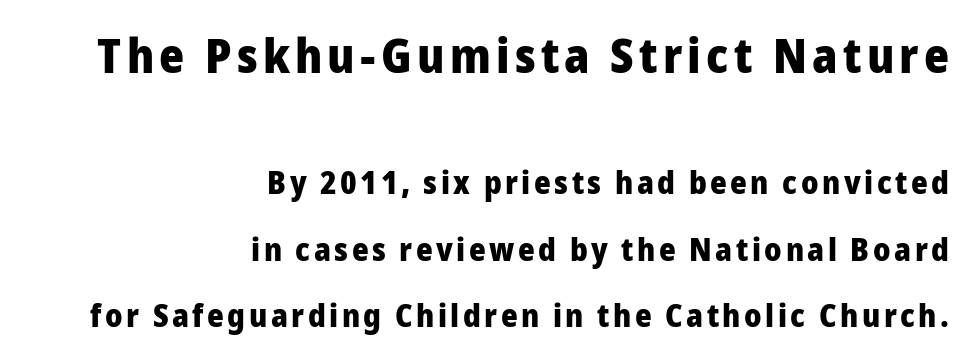
Note: larger setting up top, smaller setting below. The letters stand upright; this is a roman face. Thick stems and heavy bowls — unmistakably bold. The letters advance in unequal steps, a hallmark of proportional type.
